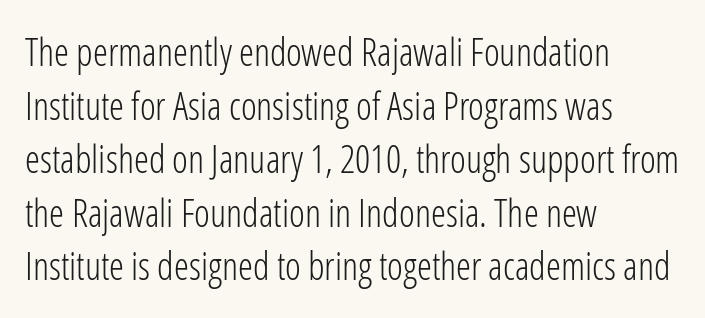
Q: Is the text bold? A: No.
Q: Is the text italic (slanted)? A: No, it is upright.
Q: Is the typeface a serif or a sans-serif typeface? A: Sans-serif.
Q: Is the text underlined? A: No.
Q: How is the paragraph aligned? A: Left-aligned.
Q: Is the spacing between letters normal or unusually wide? A: Normal.
Q: Is the spacing between lines tight, normal or loose? A: Normal.
Q: Width (condensed, normal, or wide)? A: Condensed.
Q: Stroke contrast? A: Low.
Q: x-height? A: Medium.
Q: Monospaced? A: No.
